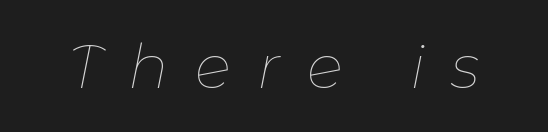
Only glyphs here, with clear space below each row. Each letter keeps its own natural width here, so spacing adapts to shape. This sample uses expanded letter spacing, leaving extra air between glyphs. Vertical stems look standard width or narrower in stroke.
